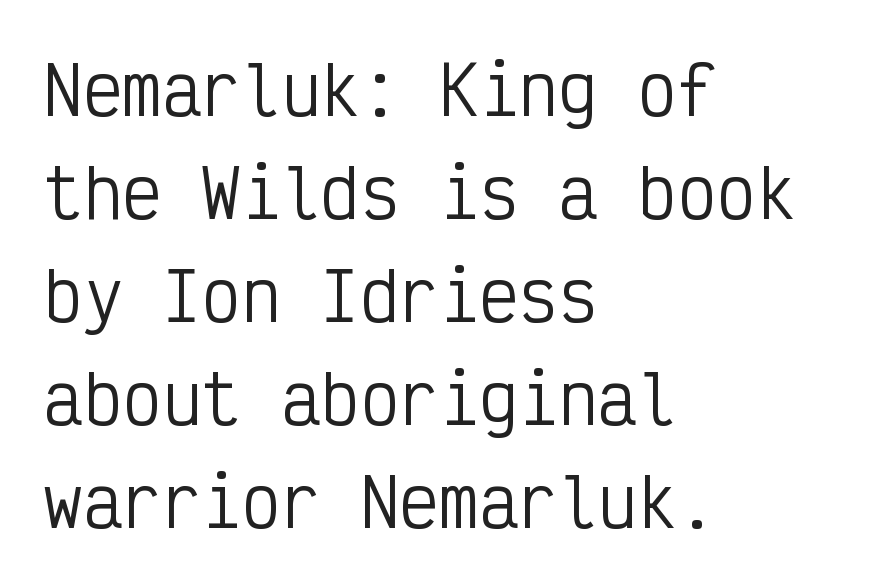
{"serif": "no", "italic": "no", "bold": "no", "weight": "regular", "width": "condensed", "stroke_contrast": "low", "x_height": "medium", "monospaced": "yes", "underline": "no", "align": "left", "line_spacing": "normal", "line_spacing_ratio": 1.56, "letter_spacing": "normal", "letter_spacing_em": 0.0, "glyph_px": 66}
